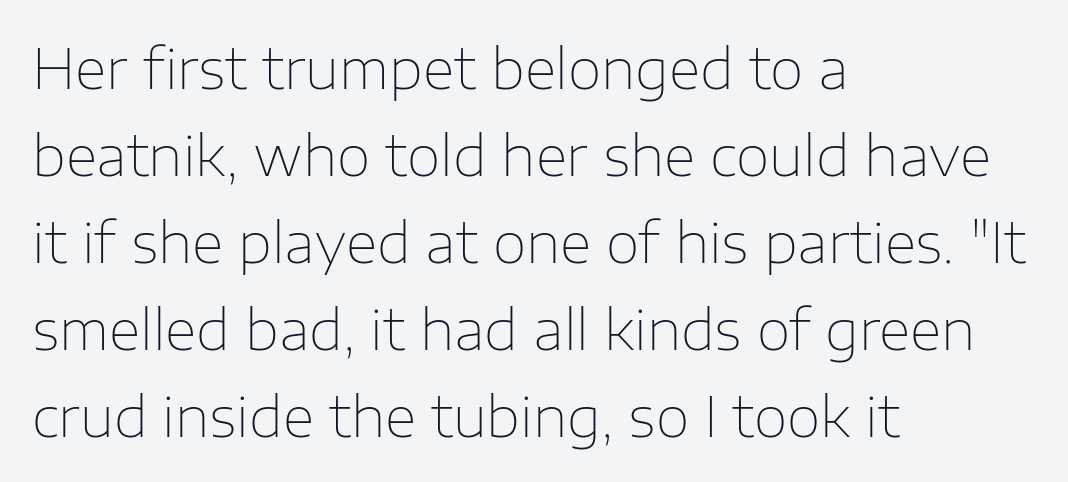
The space beneath each line is pristine and unruled. The font's upright variant was chosen for this text. Bold? No — there's no thickening of the strokes. One glance says typical: line gaps are just what's usual. You could call the tracking neutral — neither tight nor loose.
